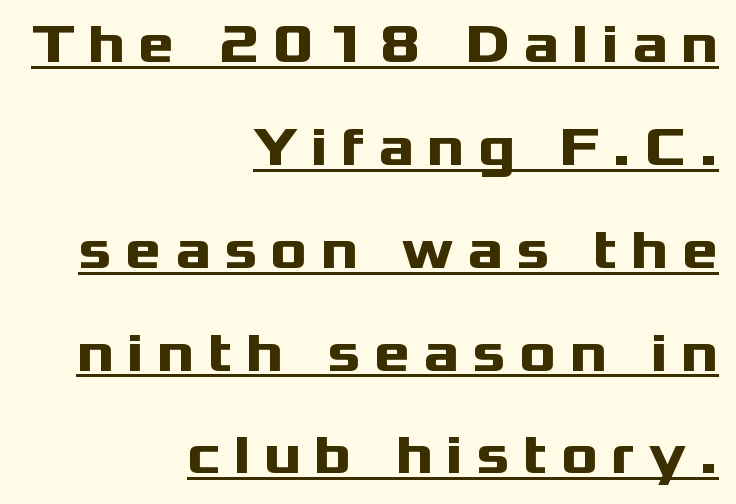
{"serif": "no", "italic": "no", "bold": "yes", "weight": "heavy", "width": "wide", "stroke_contrast": "medium", "x_height": "medium", "monospaced": "no", "underline": "yes", "align": "right", "line_spacing_ratio": 1.87, "letter_spacing": "wide", "letter_spacing_em": 0.24, "glyph_px": 55}
